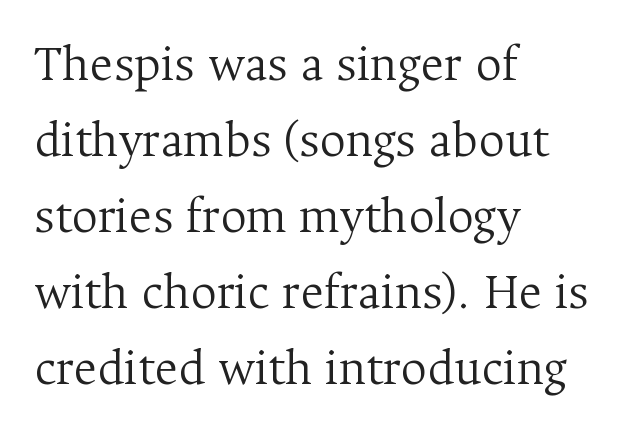
Q: Is the text bold? A: No.
Q: Is the text italic (slanted)? A: No, it is upright.
Q: Is the typeface a serif or a sans-serif typeface? A: Serif.
Q: Is the text underlined? A: No.
Q: How is the paragraph aligned? A: Left-aligned.
Q: Is the spacing between letters normal or unusually wide? A: Normal.
Q: Is the spacing between lines tight, normal or loose? A: Normal.
Q: Width (condensed, normal, or wide)? A: Normal.
Q: Stroke contrast? A: Medium.
Q: x-height? A: Medium.
Q: Monospaced? A: No.
